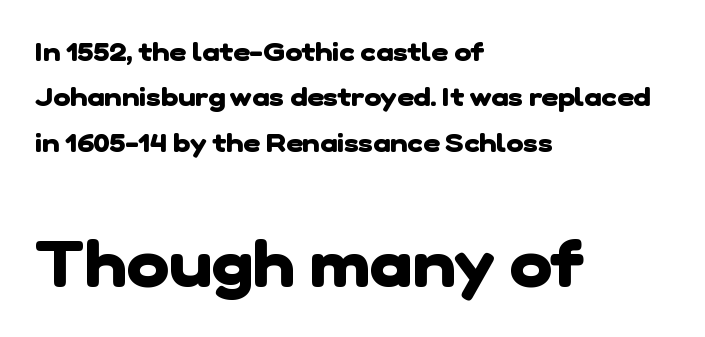
The image shows 64 px heavy sans-serif type; set left-aligned, line spacing 1.75x, normal letter spacing, not underlined; the second (bottom) block is 2.46x larger; low stroke contrast and a medium x-height.
